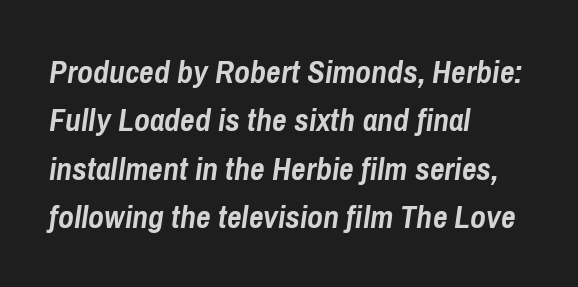
Q: Is the text bold? A: Yes.
Q: Is the text italic (slanted)? A: Yes, it leans right by about 8 degrees.
Q: Is the text underlined? A: No.
Q: How is the paragraph aligned? A: Left-aligned.
Q: Is the spacing between letters normal or unusually wide? A: Normal.
Q: Is the spacing between lines tight, normal or loose? A: Normal.
Q: Width (condensed, normal, or wide)? A: Condensed.
Q: Stroke contrast? A: Low.
Q: x-height? A: Medium.
Q: Monospaced? A: No.
